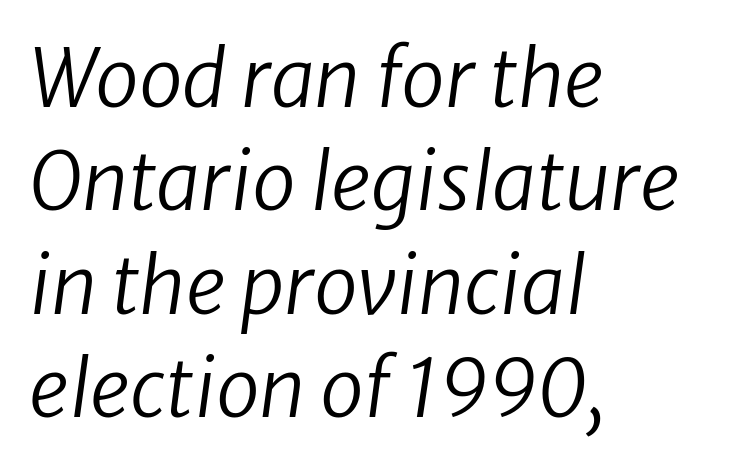
{"serif": "no", "bold": "no", "weight": "regular", "width": "normal", "stroke_contrast": "low", "x_height": "medium", "monospaced": "no", "underline": "no", "align": "left", "line_spacing": "normal", "line_spacing_ratio": 1.31, "letter_spacing": "normal", "letter_spacing_em": 0.0, "glyph_px": 79}
